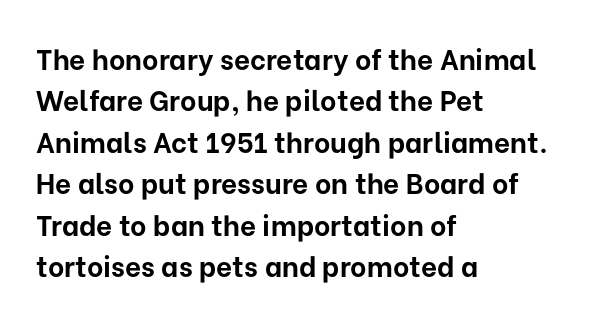
The rendering uses natural spacing where letterforms have individual widths. The leading is moderate, giving the passage an even texture. Does extra space separate the letters? No, they use regular spacing. The letters carry no serifs — their stems end cleanly without finishing strokes. Casual observation: everything's shoved over to the left. Tall strokes in this sample are plumb rather than angled.
